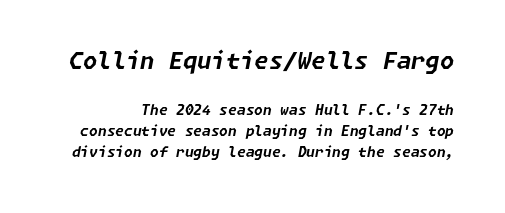
The image shows 23 px bold type, italic (leaning right); set normal line spacing (1.51x), normal letter spacing, not underlined; the first (top) block is 1.64x larger.
